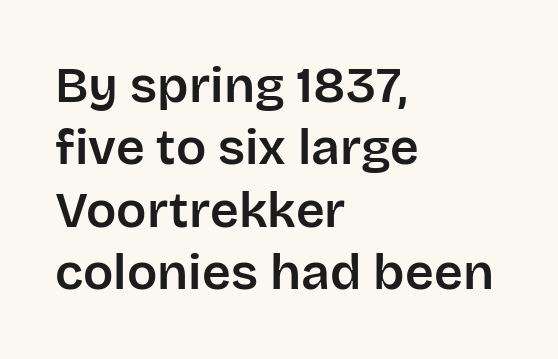
{"serif": "no", "italic": "no", "width": "normal", "stroke_contrast": "low", "x_height": "large", "monospaced": "no", "underline": "no", "align": "left", "line_spacing": "normal", "line_spacing_ratio": 1.25, "letter_spacing": "normal", "letter_spacing_em": 0.0, "glyph_px": 50}
